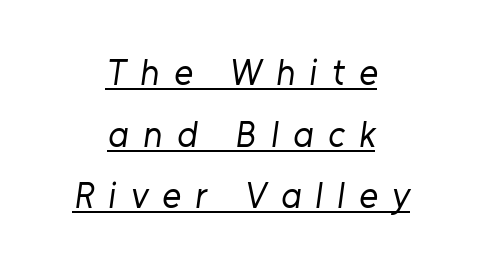
Q: Is the text bold? A: No.
Q: Is the typeface a serif or a sans-serif typeface? A: Sans-serif.
Q: Is the text underlined? A: Yes.
Q: How is the paragraph aligned? A: Centered.
Q: Is the spacing between letters normal or unusually wide? A: Unusually wide.
Q: Width (condensed, normal, or wide)? A: Normal.
Q: Stroke contrast? A: Low.
Q: x-height? A: Medium.
Q: Monospaced? A: No.
